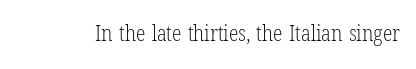
{"italic": "no", "bold": "no", "underline": "no", "letter_spacing": "normal", "letter_spacing_em": 0.0, "glyph_px": 22}
